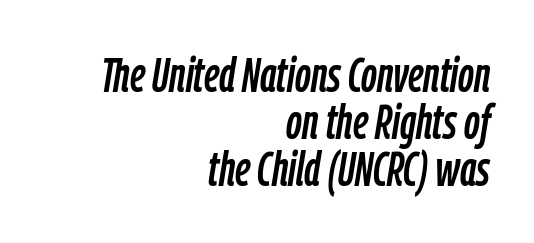
The image shows 49 px condensed type, italic (leaning right); set right-aligned, tight line spacing (0.96x), normal letter spacing, not underlined; low stroke contrast and a medium x-height.
